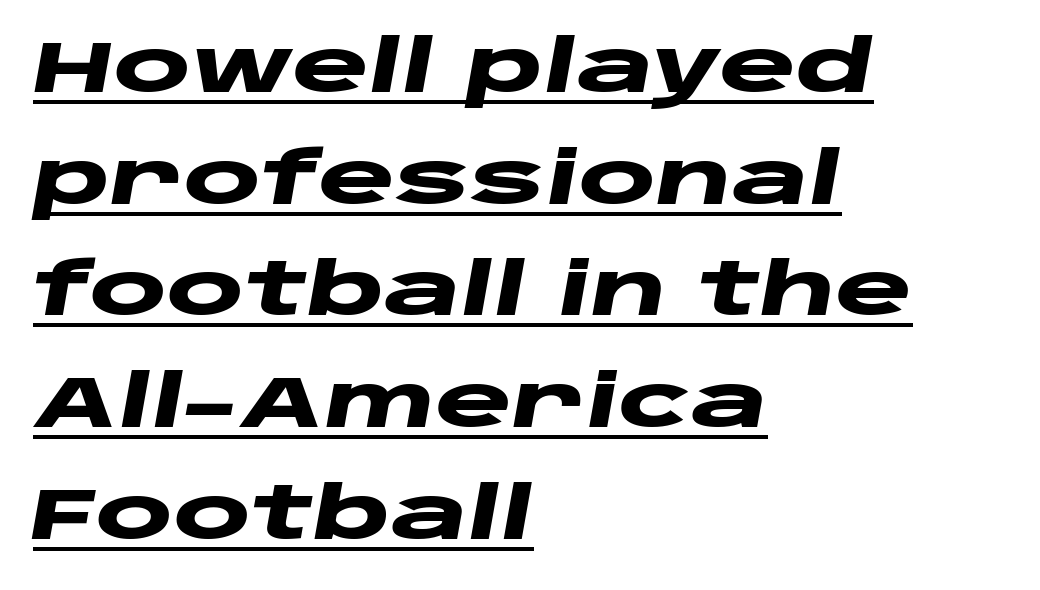
The image shows 73 px heavy, wide type, italic (leaning right); set left-aligned, normal line spacing (1.53x), normal letter spacing, underlined; low stroke contrast and a large x-height.
